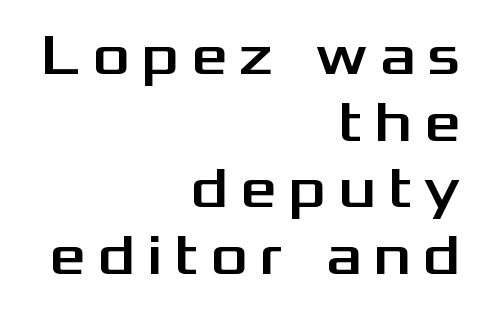
This rendering uses right alignment, leaving the left contour irregular. Examine the stroke ends and you'll find no serifs. Clear beneath every line of the passage. You could not count columns in this text — the font is proportionally spaced. This rendering widens character spacing well past its baseline value. Posture: upright roman.
